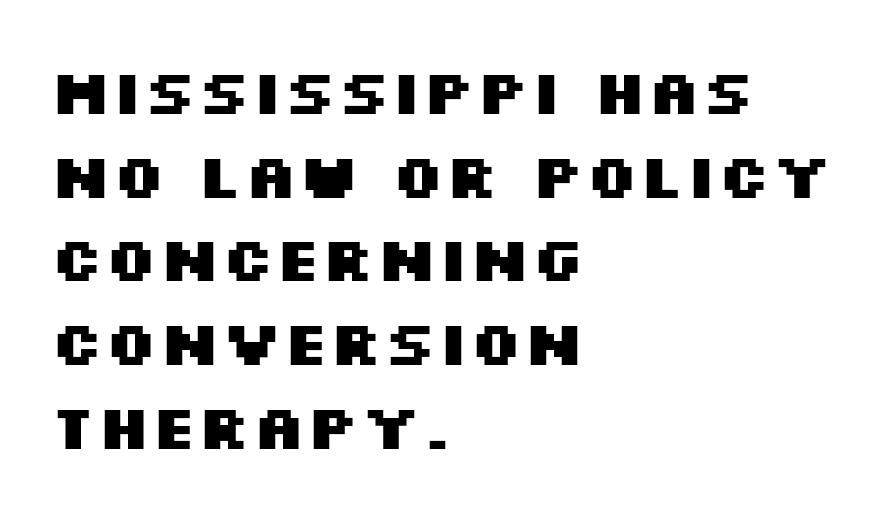
Varying glyph widths throughout — classic text-font behaviour. The type family on display is of the sans-serif kind. Standard letterfit; no display-style spreading of the glyphs. The block of text has a typical density, with ordinary space between rows. No word sits above an underline.
